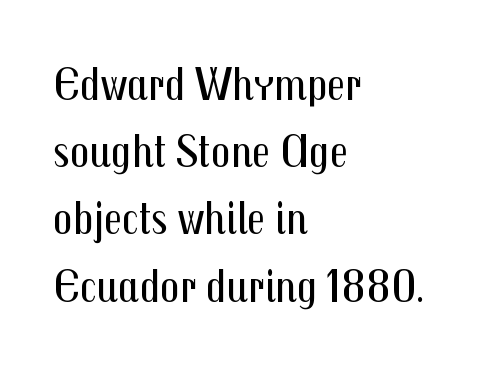
Q: Is the text bold? A: No.
Q: Is the text italic (slanted)? A: No, it is upright.
Q: Is the typeface a serif or a sans-serif typeface? A: Sans-serif.
Q: Is the text underlined? A: No.
Q: How is the paragraph aligned? A: Left-aligned.
Q: Is the spacing between letters normal or unusually wide? A: Normal.
Q: Is the spacing between lines tight, normal or loose? A: Normal.
Q: Width (condensed, normal, or wide)? A: Condensed.
Q: Stroke contrast? A: Medium.
Q: x-height? A: Medium.
Q: Monospaced? A: No.
